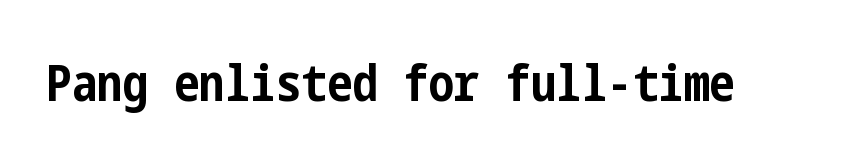
A sans-serif font was chosen for this passage. Tall strokes in this sample are plumb rather than angled. The space beneath each line is pristine and unruled. Glyph-to-glyph distance matches everyday printed text. Set as a true bold cut, around the 700 mark.
